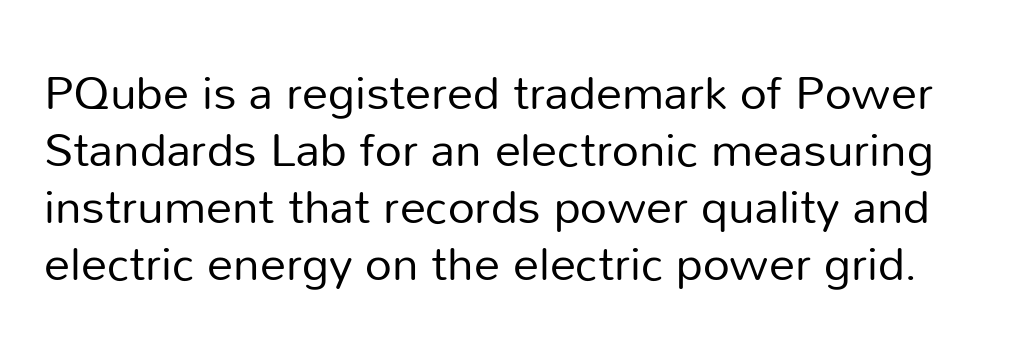
Compared with a typical body face, this is equally light or lighter still. The passage shown has conventional tracking throughout. Character widths vary here, with narrow letters taking less room than wide ones. Any mark beneath the type? The region is blank. A roman cut, with each character standing at attention. Examine the stroke ends and you'll find no serifs.
